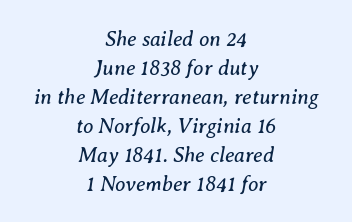
Q: Is the text bold? A: No.
Q: Is the text italic (slanted)? A: Yes, it leans right by about 8 degrees.
Q: Is the text underlined? A: No.
Q: How is the paragraph aligned? A: Centered.
Q: Is the spacing between letters normal or unusually wide? A: Normal.
Q: Is the spacing between lines tight, normal or loose? A: Normal.
